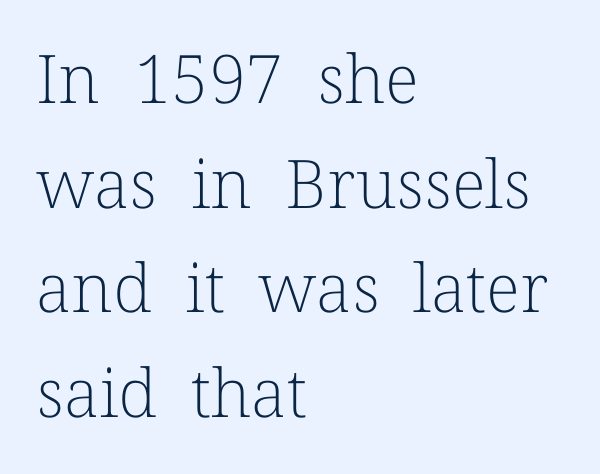
Q: Is the text bold? A: No.
Q: Is the text italic (slanted)? A: No, it is upright.
Q: Is the typeface a serif or a sans-serif typeface? A: Serif.
Q: Is the text underlined? A: No.
Q: How is the paragraph aligned? A: Left-aligned.
Q: Is the spacing between letters normal or unusually wide? A: Normal.
Q: Is the spacing between lines tight, normal or loose? A: Normal.
Q: Width (condensed, normal, or wide)? A: Normal.
Q: Stroke contrast? A: Low.
Q: x-height? A: Medium.
Q: Monospaced? A: No.
